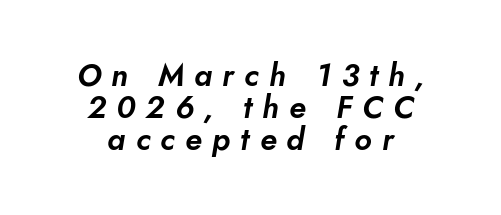
How are the letters spaced? Widely, with obvious added tracking. Cramped leading. Typeset on center — no edge is straight. Think of a printed novel: that variable character pitch is what you see here.
